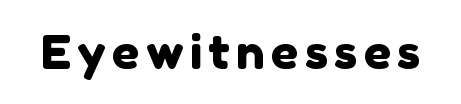
{"serif": "no", "width": "normal", "x_height": "medium", "monospaced": "no", "underline": "no", "glyph_px": 47}
